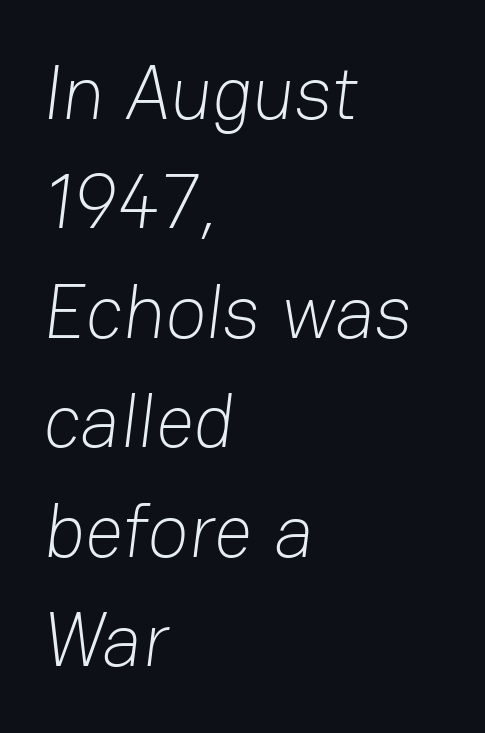
The image shows 76 px light sans-serif type; set left-aligned, normal line spacing (1.44x), normal letter spacing, not underlined; low stroke contrast and a medium x-height.
